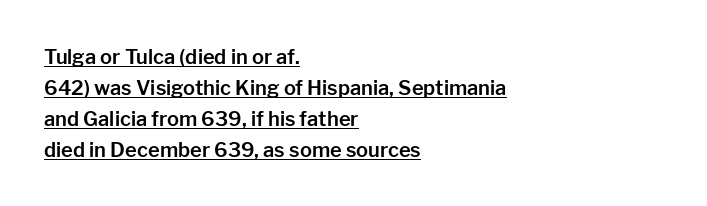
The image shows 20 px text type, upright; set left-aligned, normal line spacing (1.55x), normal letter spacing, underlined.
